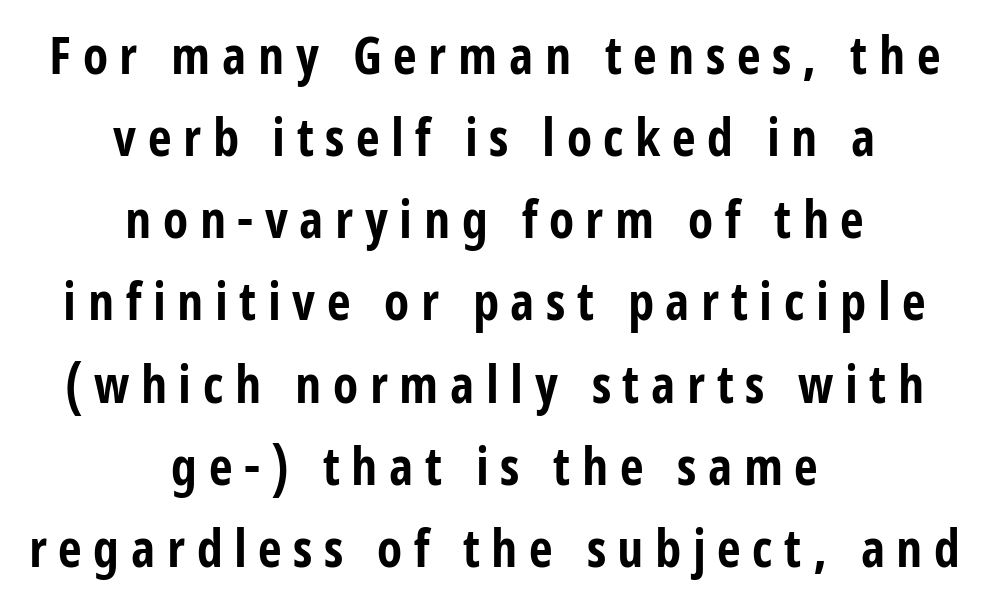
Vertical spacing — default. Underlining? Definitely not there. As a designer I'd log this as weight 700, bold. Unlike a traditional serif, this face leaves its strokes unadorned. The passage shown is typed in a proportional face where columns would drift. Honestly, the letter spacing is so wide it's the main thing you notice.
